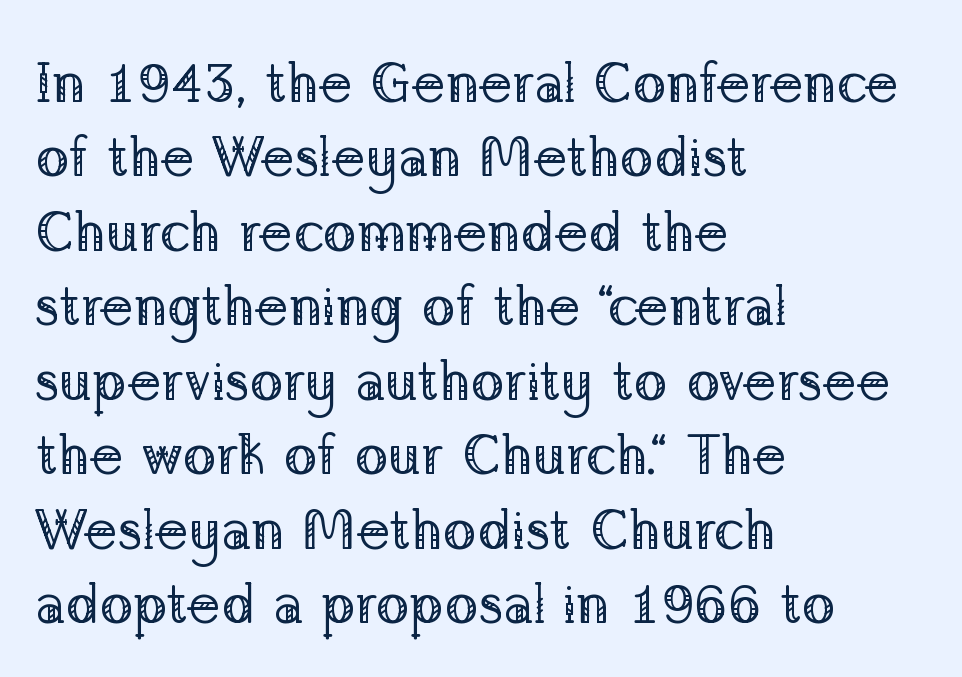
The image shows 56 px regular-weight serif type, upright; set left-aligned, normal line spacing (1.33x), normal letter spacing, not underlined; low stroke contrast and a medium x-height.
